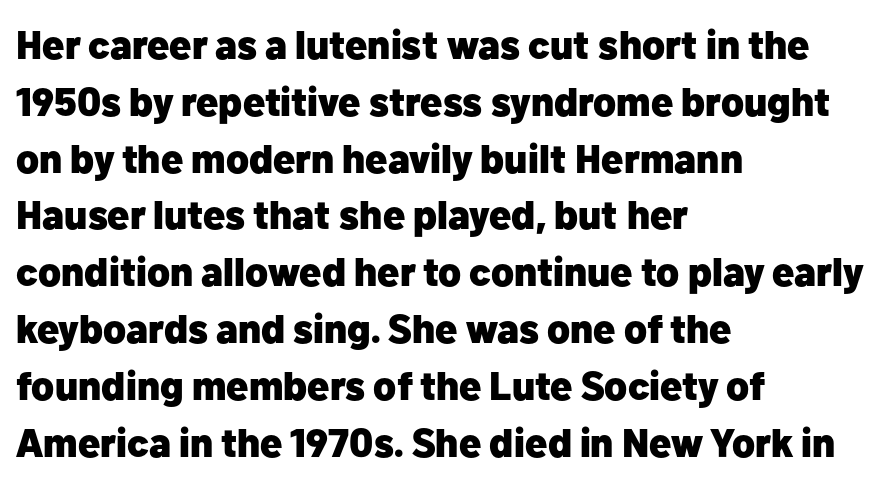
Q: Is the text bold? A: Yes.
Q: Is the text italic (slanted)? A: No, it is upright.
Q: Is the typeface a serif or a sans-serif typeface? A: Sans-serif.
Q: Is the text underlined? A: No.
Q: How is the paragraph aligned? A: Left-aligned.
Q: Is the spacing between letters normal or unusually wide? A: Normal.
Q: Is the spacing between lines tight, normal or loose? A: Normal.
Q: Width (condensed, normal, or wide)? A: Normal.
Q: Stroke contrast? A: Low.
Q: x-height? A: Medium.
Q: Monospaced? A: No.
